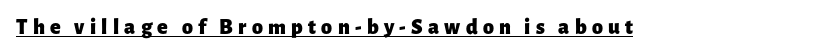
Quick note: not italic, upright. Weight: bold. This sample uses expanded letter spacing, leaving extra air between glyphs. Notice how a bar underscores the lettering throughout.
